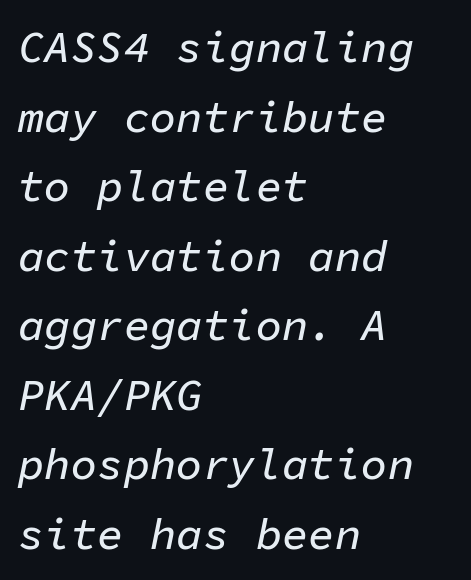
The image shows 44 px text type, italic (leaning right), monospaced; set left-aligned, normal line spacing (1.58x), normal letter spacing, not underlined; low stroke contrast and a medium x-height.
